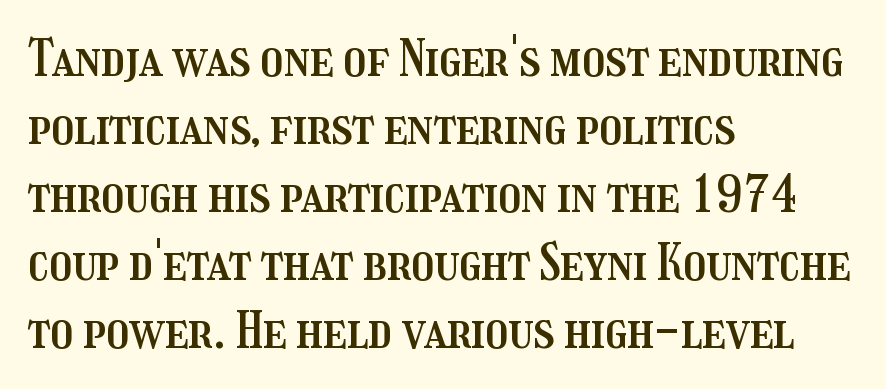
Notice how descenders clear the ascenders below comfortably — that's standard leading. Is this a fixed-width face? No — the glyphs have proportional, varying widths. Horizontally, the lines are justified to the leading edge only. Nope, not italic — everything's standing straight. Each row of text sits above clean, open space. Nobody touched the tracking dial on this one.
